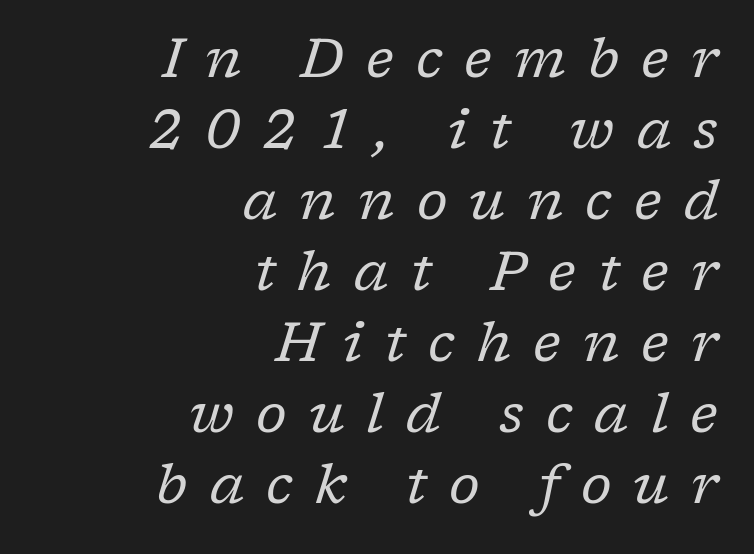
Anything drawn beneath the words? Only blank space. Caption: multi-line text, flush right, ragged left. Vertical stems look standard width or narrower in stroke. Interline gaps are of average width in this sample. Is the letter spacing exaggerated? Yes — the characters are pushed far apart. The face used here is proportionally spaced, like ordinary book or web type.
